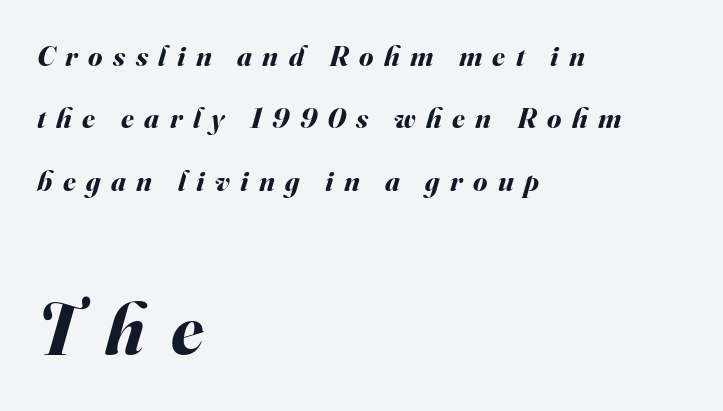
{"italic": "yes", "lean": "right", "slant_degrees": 16, "bold": "yes", "weight": "bold", "width": "normal", "stroke_contrast": "medium", "x_height": "small", "monospaced": "no", "underline": "no", "align": "left", "line_spacing": "loose", "line_spacing_ratio": 2.15, "letter_spacing": "wide", "letter_spacing_em": 0.36, "larger_block": "second", "size_ratio": 2.52, "glyph_px": 73}
